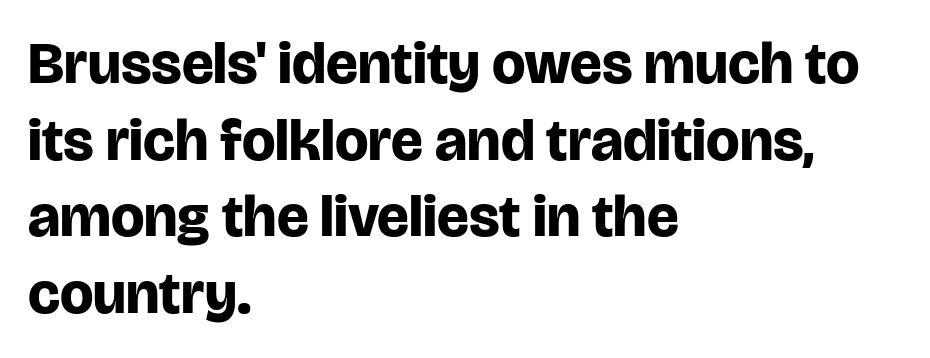
Are there feet on the stems? There aren't — it's a sans. You could not count columns in this text — the font is proportionally spaced. Where is the straight margin? On the left. Baseline-to-baseline distance is the conventional proportion of letter height. Pretty heavy lettering here — definitely bold.
